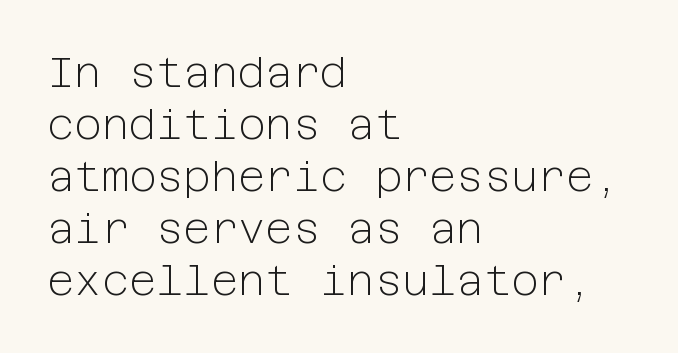
{"serif": "no", "italic": "no", "bold": "no", "weight": "light", "width": "normal", "stroke_contrast": "low", "x_height": "medium", "underline": "no", "align": "left", "line_spacing_ratio": 1.24, "letter_spacing": "normal", "letter_spacing_em": 0.0, "glyph_px": 42}
